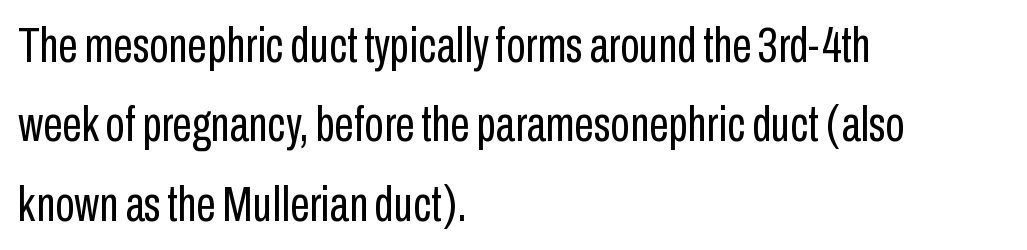
{"serif": "no", "italic": "no", "bold": "no", "weight": "regular", "width": "condensed", "stroke_contrast": "low", "x_height": "medium", "monospaced": "no", "underline": "no", "align": "left", "line_spacing": "normal", "line_spacing_ratio": 1.59, "letter_spacing": "normal", "letter_spacing_em": 0.0, "glyph_px": 50}
